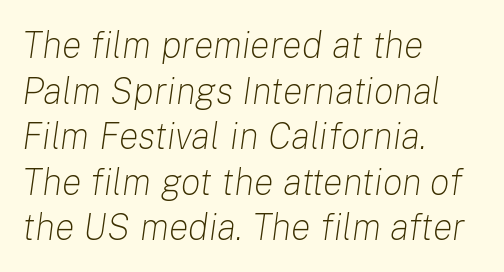
Has an underline been added? It has not. Slant detected: the letters are inclined. Honestly, the letter spacing is just normal — you wouldn't notice it. The compositor pushed each line to the left boundary. Bold? No — there's no thickening of the strokes.
